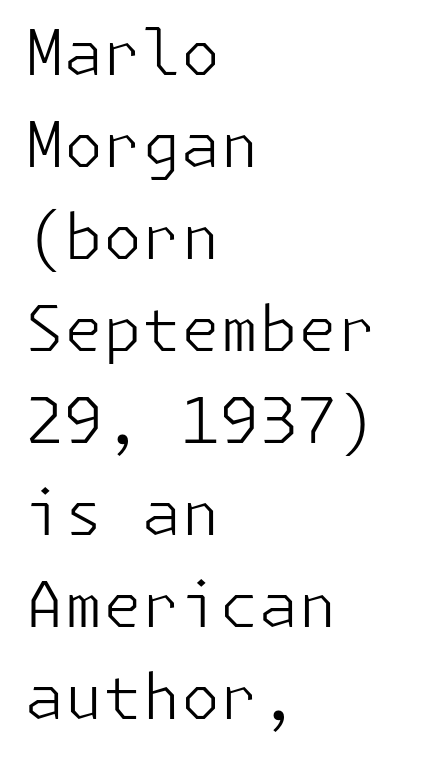
Q: Is the text bold? A: No.
Q: Is the text italic (slanted)? A: No, it is upright.
Q: Is the typeface a serif or a sans-serif typeface? A: Sans-serif.
Q: Is the text underlined? A: No.
Q: How is the paragraph aligned? A: Left-aligned.
Q: Is the spacing between letters normal or unusually wide? A: Normal.
Q: Is the spacing between lines tight, normal or loose? A: Normal.
Q: Width (condensed, normal, or wide)? A: Normal.
Q: Stroke contrast? A: Low.
Q: x-height? A: Medium.
